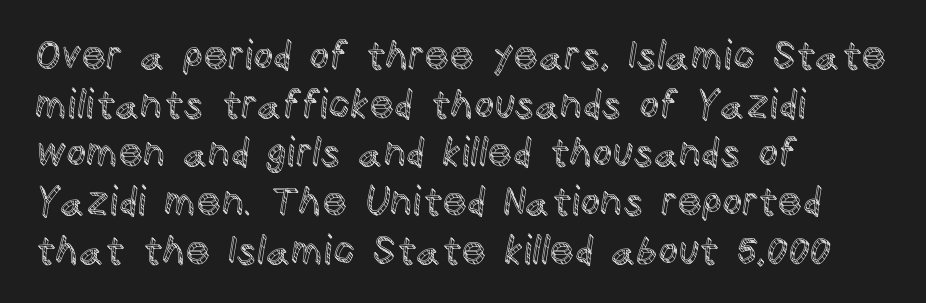
The image shows 39 px text type; set left-aligned, normal line spacing (1.25x), normal letter spacing, not underlined; a large x-height.
